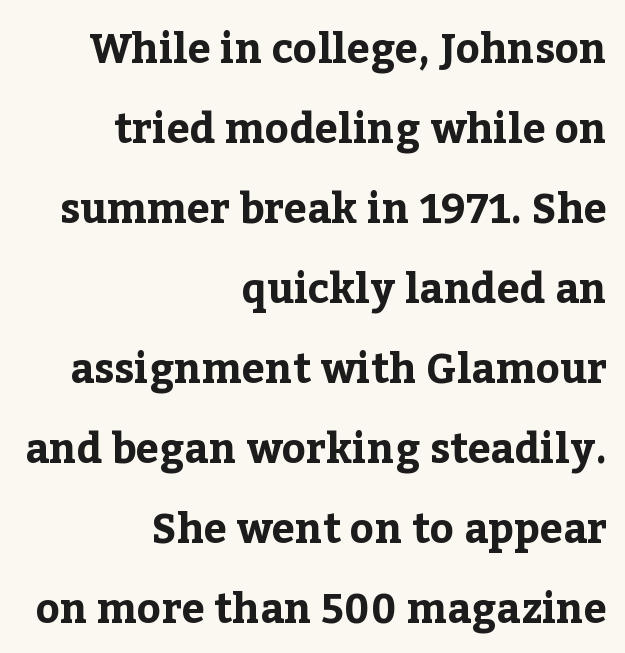
Is the block centered? No — it sits flush against the right margin. Is there much room between lines? Yes — plenty of vertical air separates them. Check under the words: just untouched page. Pretty heavy lettering here — definitely bold. Tall strokes in this sample are plumb rather than angled. The line texture is even and compact thanks to regular tracking.
